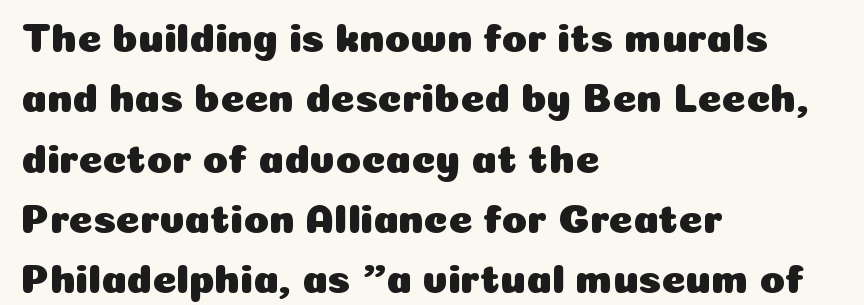
This is sans-serif lettering, the kind often seen on screens and signage. Is there much room between lines? A standard amount, neither cramped nor airy. Each word holds together tightly as a unit, with standard inter-letter gaps. The passage shown is not underscored anywhere. A typesetter would call this proportional, since set widths differ per character.
